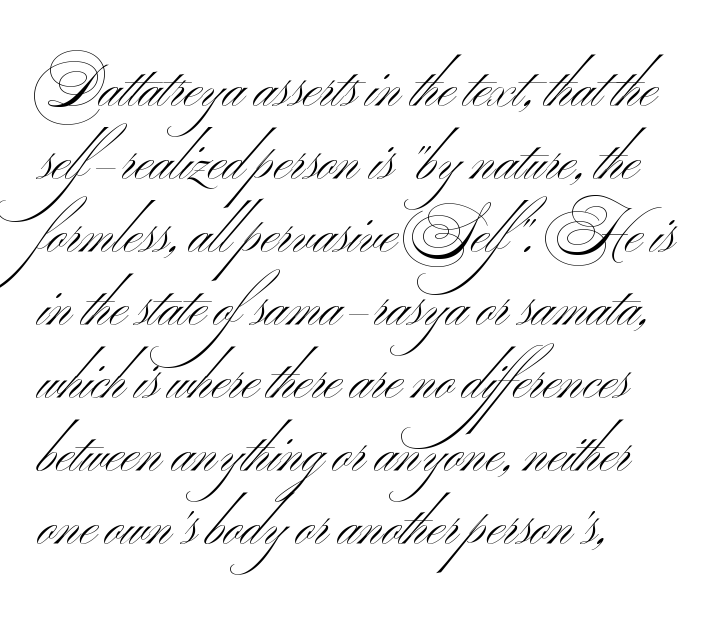
{"serif": "no", "bold": "no", "weight": "light", "width": "wide", "stroke_contrast": "medium", "x_height": "small", "monospaced": "no", "underline": "no", "align": "left", "line_spacing": "normal", "line_spacing_ratio": 1.28, "letter_spacing": "normal", "letter_spacing_em": 0.0, "glyph_px": 57}
